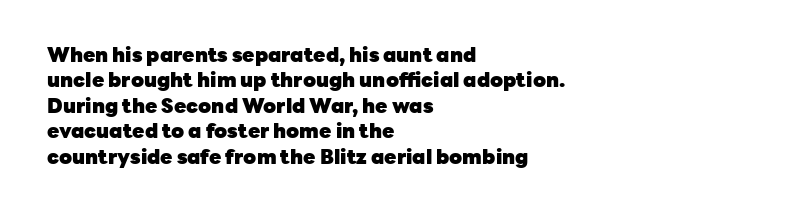
Characters follow at the spacing the type designer built in. What's the leading like? Ordinary, nothing unusual. Horizontal alignment here is leftward, the default for most running prose. The words here are not underlined. The typesetting leans heavy: a genuine bold.
